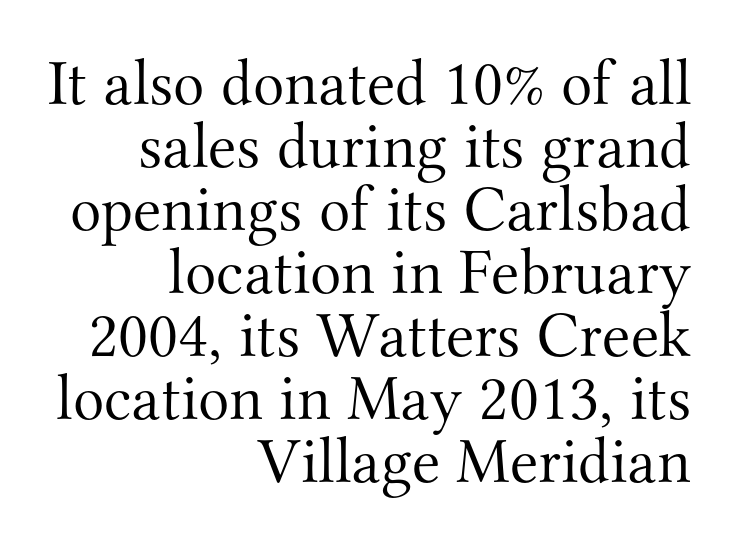
{"serif": "yes", "italic": "no", "bold": "no", "weight": "light", "width": "normal", "stroke_contrast": "medium", "x_height": "small", "monospaced": "no", "underline": "no", "align": "right", "line_spacing": "tight", "line_spacing_ratio": 0.97, "letter_spacing": "normal", "letter_spacing_em": 0.0, "glyph_px": 65}
